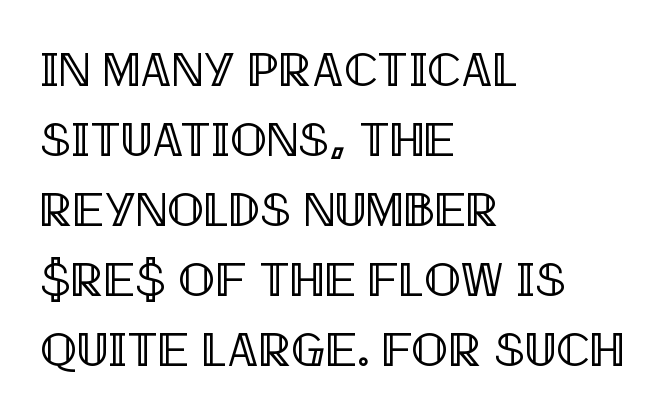
{"italic": "no", "width": "condensed", "x_height": "large", "monospaced": "no", "underline": "no", "align": "left", "line_spacing": "normal", "line_spacing_ratio": 1.43, "letter_spacing": "normal", "letter_spacing_em": 0.0, "glyph_px": 49}
